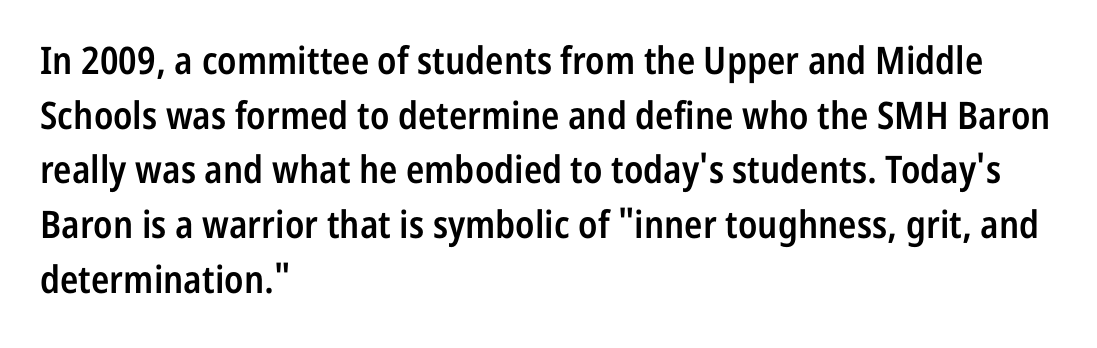
The image shows 38 px semibold, condensed sans-serif type, upright; set left-aligned, normal line spacing (1.44x), normal letter spacing, not underlined; low stroke contrast and a medium x-height.
